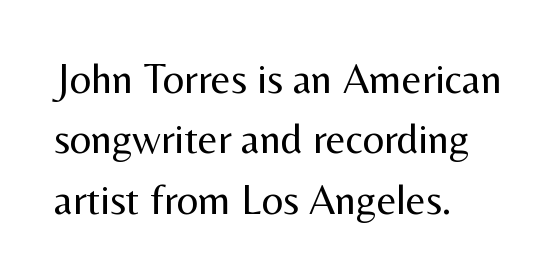
The image shows 42 px regular-weight sans-serif type, upright; set left-aligned, normal line spacing (1.44x), normal letter spacing, not underlined; medium stroke contrast and a medium x-height.
